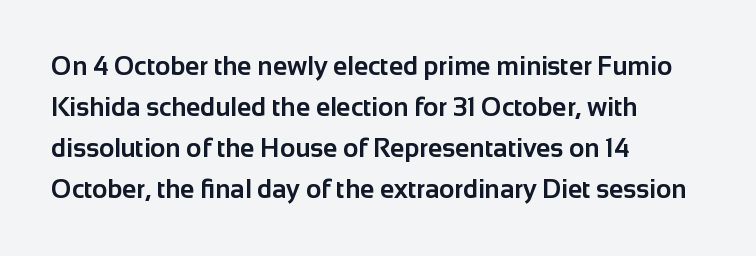
{"italic": "no", "bold": "yes", "underline": "no", "align": "left", "line_spacing": "normal", "line_spacing_ratio": 1.58, "letter_spacing": "normal", "letter_spacing_em": 0.0, "glyph_px": 26}
